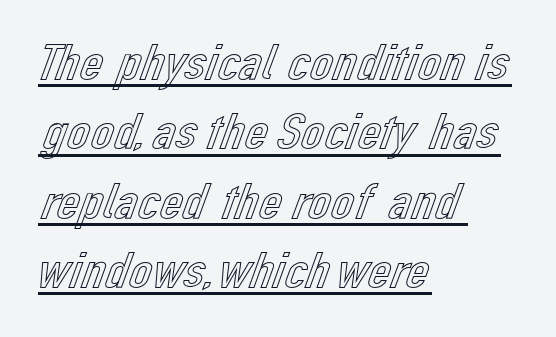
Q: Is the text italic (slanted)? A: Yes.
Q: Is the text underlined? A: Yes.
Q: How is the paragraph aligned? A: Left-aligned.
Q: Is the spacing between letters normal or unusually wide? A: Normal.
Q: Is the spacing between lines tight, normal or loose? A: Normal.
Q: Width (condensed, normal, or wide)? A: Normal.
Q: x-height? A: Medium.
Q: Monospaced? A: No.
